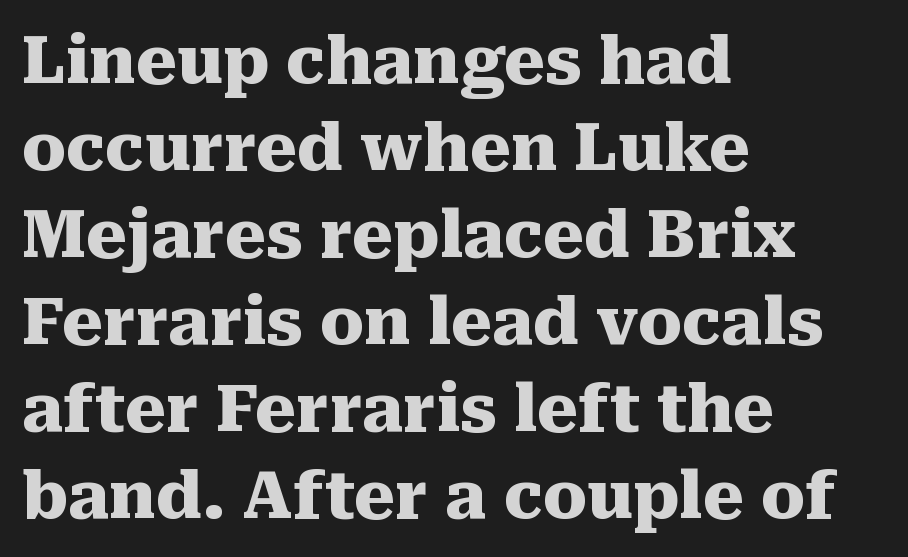
Honestly, there is no underline to notice here at all. These lines stack with their left ends in a neat column. These lines sit exactly where default settings would place them. The passage shown is emphatically bold. Is the letter spacing exaggerated? No — it looks like the ordinary default.
